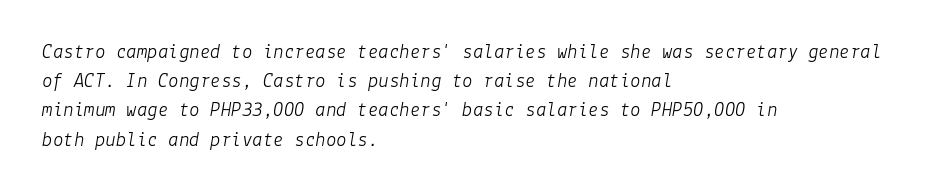
Lines of text with bare space underneath. Ink coverage per letter is moderate at most. The setting favours the left margin, as ordinary paragraphs usually do. The tracking reads as untouched default to a designer's eye. Style check: oblique.
